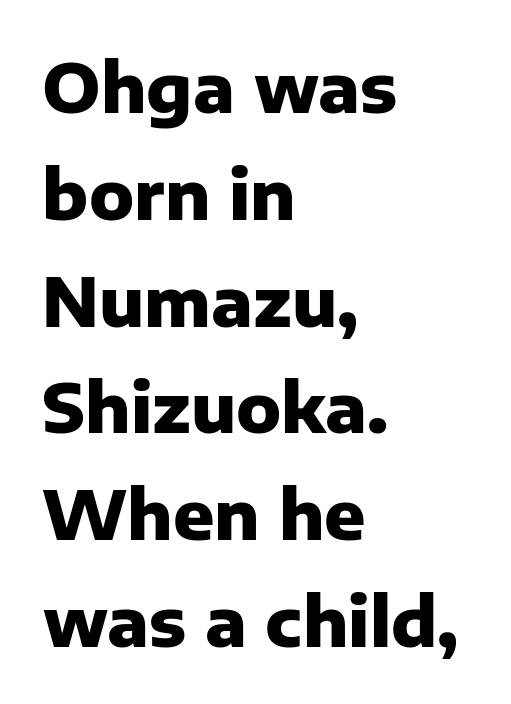
Q: Is the text bold? A: Yes.
Q: Is the text italic (slanted)? A: No, it is upright.
Q: Is the typeface a serif or a sans-serif typeface? A: Sans-serif.
Q: Is the text underlined? A: No.
Q: How is the paragraph aligned? A: Left-aligned.
Q: Is the spacing between letters normal or unusually wide? A: Normal.
Q: Is the spacing between lines tight, normal or loose? A: Normal.
Q: Width (condensed, normal, or wide)? A: Normal.
Q: Stroke contrast? A: Low.
Q: x-height? A: Medium.
Q: Monospaced? A: No.
